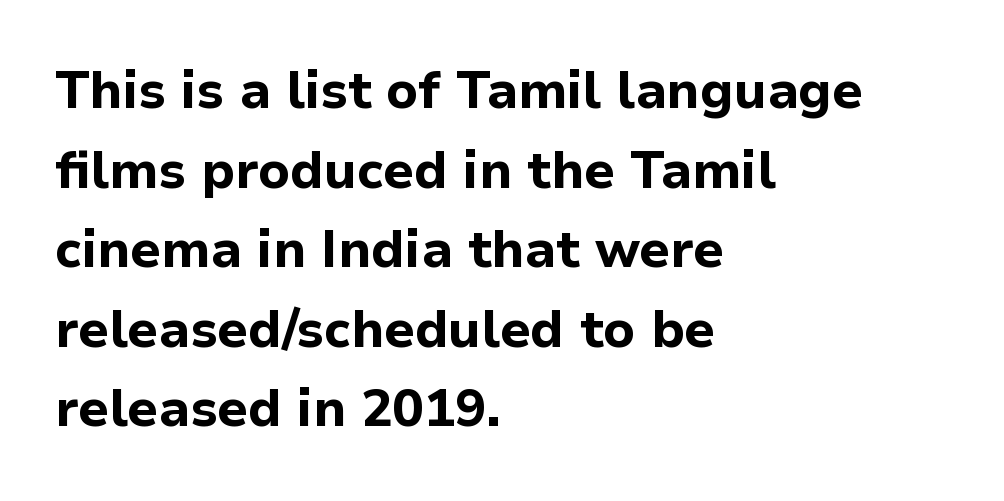
The image shows 52 px bold sans-serif type, upright; set left-aligned, normal line spacing (1.53x), normal letter spacing, not underlined; low stroke contrast and a medium x-height.
